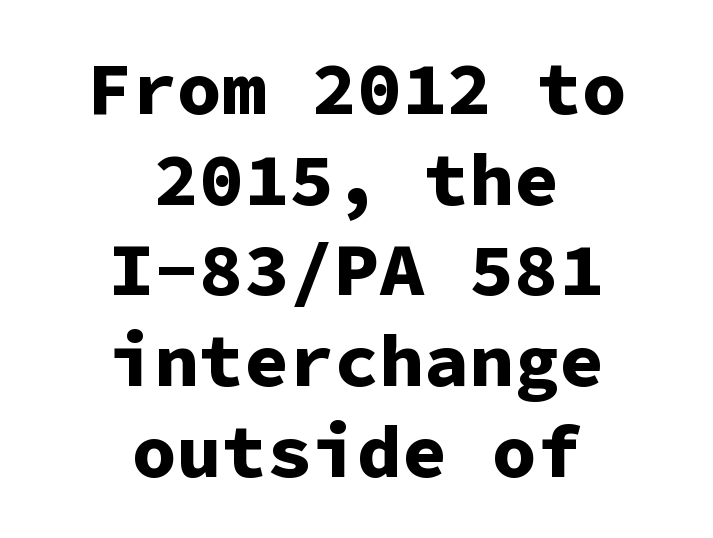
Note the uniform advance width — an 'i' takes as much space as an 'm'. The space directly below the letters is spotless. Typeset on center — no edge is straight. Rendered with straight, roman letterforms.
